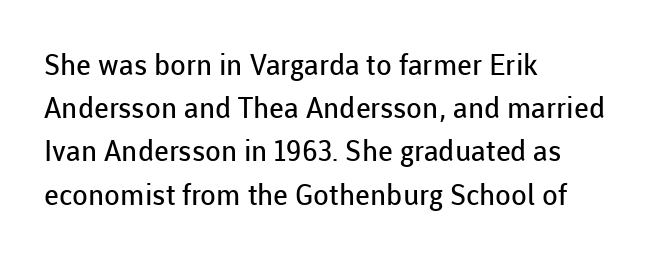
Observe the absence of serifs on each vertical stroke in this sample. Short and long lines alike share a common starting point at left. Think standard paragraph weight, or any step lighter than that. The rendering uses natural spacing where letterforms have individual widths. Glyph-to-glyph distance matches everyday printed text. The lettering stays uniformly vertical, giving the passage a roman look.
